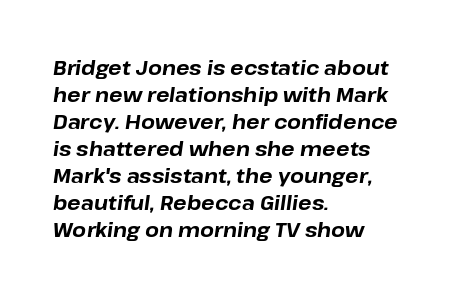
Q: Is the text bold? A: Yes.
Q: Is the text italic (slanted)? A: Yes, it leans right by about 8 degrees.
Q: Is the text underlined? A: No.
Q: How is the paragraph aligned? A: Left-aligned.
Q: Is the spacing between letters normal or unusually wide? A: Normal.
Q: Is the spacing between lines tight, normal or loose? A: Normal.
